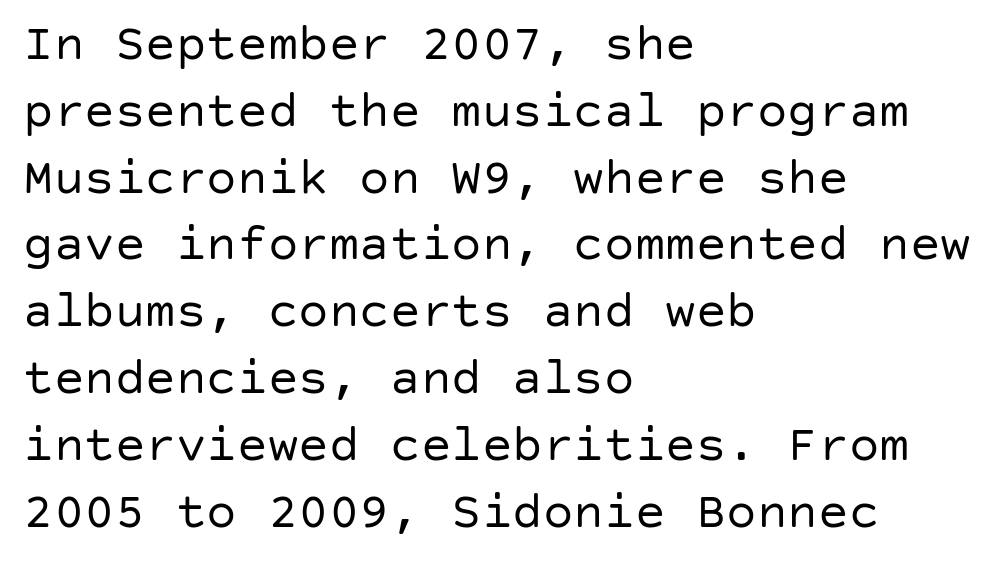
Q: Is the text bold? A: No.
Q: Is the text italic (slanted)? A: No, it is upright.
Q: Is the typeface a serif or a sans-serif typeface? A: Sans-serif.
Q: Is the text underlined? A: No.
Q: How is the paragraph aligned? A: Left-aligned.
Q: Is the spacing between letters normal or unusually wide? A: Normal.
Q: Is the spacing between lines tight, normal or loose? A: Normal.
Q: Width (condensed, normal, or wide)? A: Normal.
Q: Stroke contrast? A: Low.
Q: x-height? A: Large.
